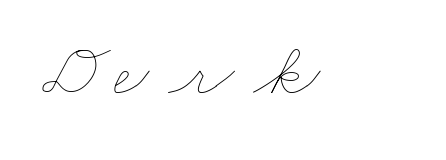
The image shows 77 px thin, wide type; set unusually wide letter spacing (+0.24 em), not underlined; low stroke contrast and a small x-height.
